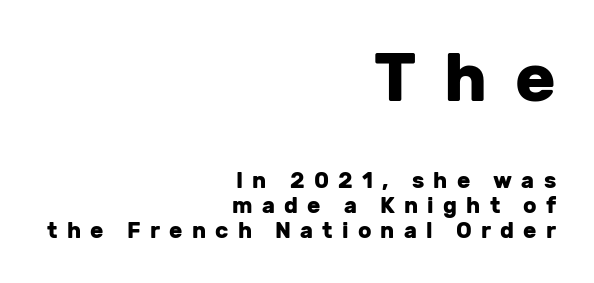
{"serif": "no", "italic": "no", "bold": "yes", "weight": "heavy", "width": "normal", "stroke_contrast": "low", "x_height": "medium", "monospaced": "no", "underline": "no", "align": "right", "line_spacing": "tight", "line_spacing_ratio": 1.13, "letter_spacing": "wide", "letter_spacing_em": 0.42, "larger_block": "first", "size_ratio": 3.05, "glyph_px": 67}
